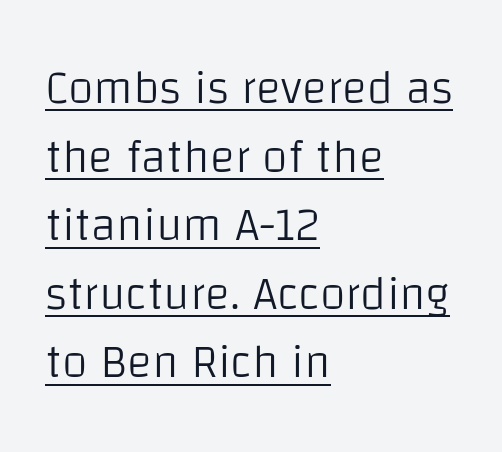
Q: Is the text bold? A: No.
Q: Is the text italic (slanted)? A: No, it is upright.
Q: Is the typeface a serif or a sans-serif typeface? A: Sans-serif.
Q: Is the text underlined? A: Yes.
Q: How is the paragraph aligned? A: Left-aligned.
Q: Is the spacing between letters normal or unusually wide? A: Normal.
Q: Is the spacing between lines tight, normal or loose? A: Normal.
Q: Width (condensed, normal, or wide)? A: Normal.
Q: Stroke contrast? A: Low.
Q: x-height? A: Large.
Q: Monospaced? A: No.
